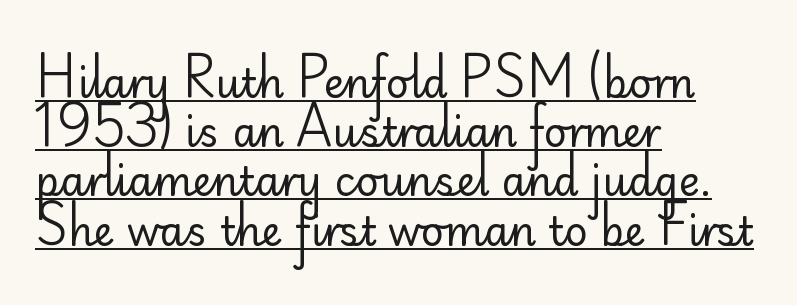
Q: Is the text bold? A: No.
Q: Is the text italic (slanted)? A: No, it is upright.
Q: Is the typeface a serif or a sans-serif typeface? A: Sans-serif.
Q: Is the text underlined? A: Yes.
Q: How is the paragraph aligned? A: Left-aligned.
Q: Is the spacing between letters normal or unusually wide? A: Normal.
Q: Width (condensed, normal, or wide)? A: Normal.
Q: Stroke contrast? A: Low.
Q: x-height? A: Small.
Q: Monospaced? A: No.
